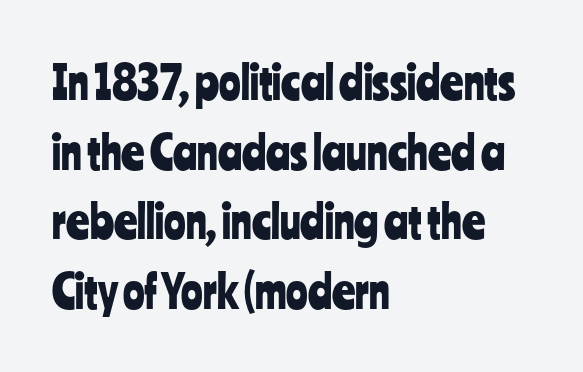
Q: Is the text italic (slanted)? A: No, it is upright.
Q: Is the typeface a serif or a sans-serif typeface? A: Sans-serif.
Q: Is the text underlined? A: No.
Q: How is the paragraph aligned? A: Left-aligned.
Q: Is the spacing between letters normal or unusually wide? A: Normal.
Q: Is the spacing between lines tight, normal or loose? A: Normal.
Q: Width (condensed, normal, or wide)? A: Condensed.
Q: Stroke contrast? A: Low.
Q: x-height? A: Medium.
Q: Monospaced? A: No.
